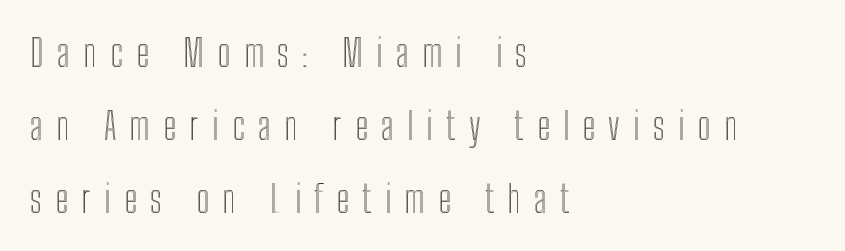
Q: Is the text italic (slanted)? A: No, it is upright.
Q: Is the text underlined? A: No.
Q: How is the paragraph aligned? A: Left-aligned.
Q: Is the spacing between letters normal or unusually wide? A: Unusually wide.
Q: Is the spacing between lines tight, normal or loose? A: Loose.
Q: Width (condensed, normal, or wide)? A: Condensed.
Q: x-height? A: Medium.
Q: Monospaced? A: No.
